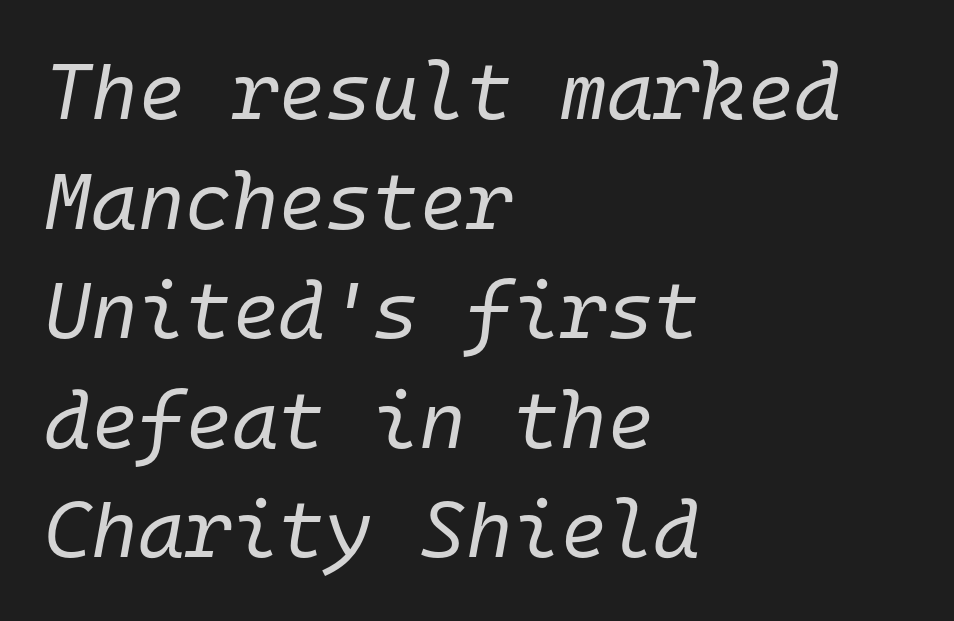
Q: Is the text bold? A: No.
Q: Is the text italic (slanted)? A: Yes, it leans right by about 10 degrees.
Q: Is the text underlined? A: No.
Q: How is the paragraph aligned? A: Left-aligned.
Q: Is the spacing between letters normal or unusually wide? A: Normal.
Q: Is the spacing between lines tight, normal or loose? A: Normal.
Q: Width (condensed, normal, or wide)? A: Normal.
Q: Stroke contrast? A: Low.
Q: x-height? A: Medium.
Q: Monospaced? A: Yes.
